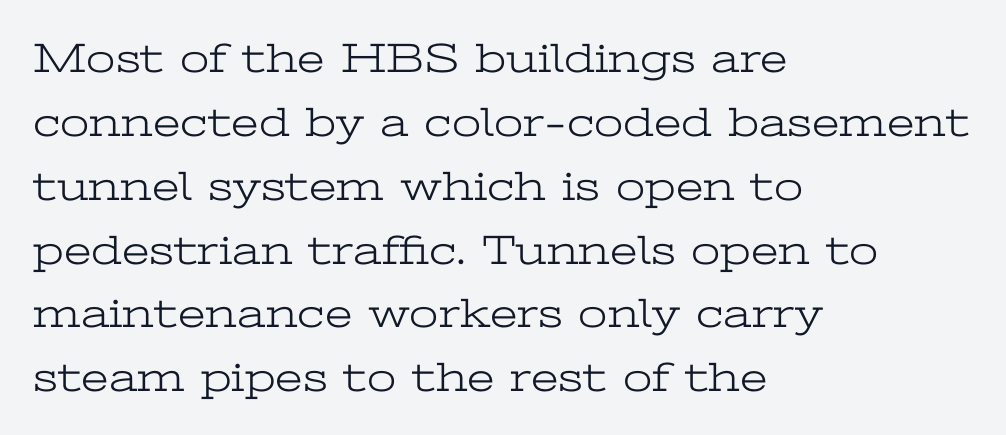
{"serif": "yes", "italic": "no", "bold": "no", "weight": "light", "width": "wide", "stroke_contrast": "low", "x_height": "medium", "monospaced": "no", "underline": "no", "align": "left", "line_spacing": "normal", "line_spacing_ratio": 1.52, "letter_spacing": "normal", "letter_spacing_em": 0.0, "glyph_px": 42}
